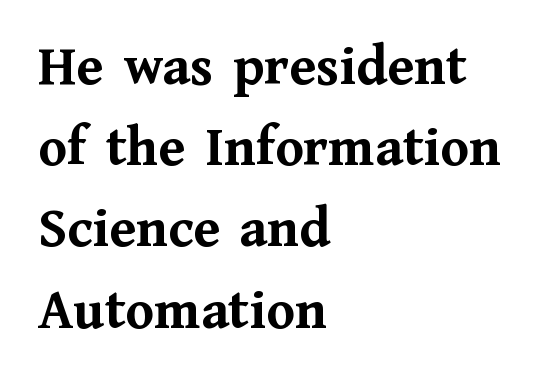
Q: Is the text bold? A: Yes.
Q: Is the text italic (slanted)? A: No, it is upright.
Q: Is the typeface a serif or a sans-serif typeface? A: Serif.
Q: Is the text underlined? A: No.
Q: How is the paragraph aligned? A: Left-aligned.
Q: Is the spacing between letters normal or unusually wide? A: Normal.
Q: Is the spacing between lines tight, normal or loose? A: Normal.
Q: Width (condensed, normal, or wide)? A: Normal.
Q: Stroke contrast? A: Medium.
Q: x-height? A: Medium.
Q: Monospaced? A: No.
